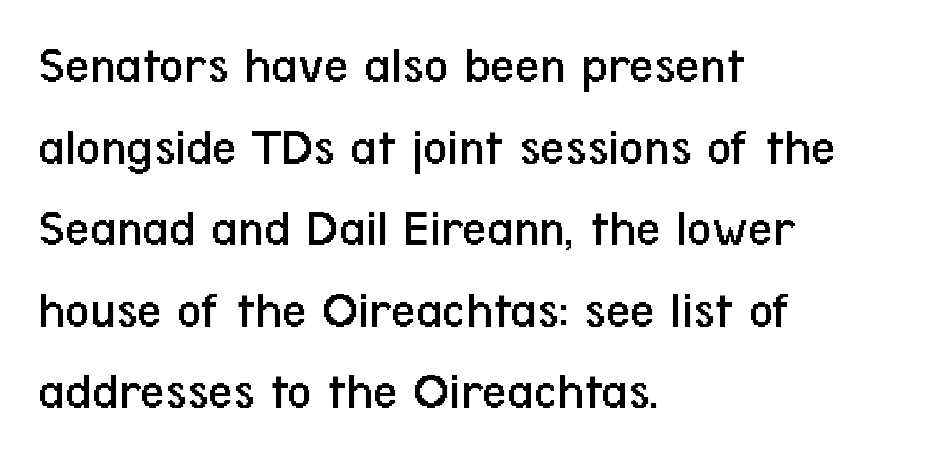
{"serif": "no", "italic": "no", "bold": "no", "weight": "regular", "width": "condensed", "stroke_contrast": "low", "x_height": "medium", "monospaced": "no", "underline": "no", "align": "left", "line_spacing": "normal", "line_spacing_ratio": 1.51, "letter_spacing": "normal", "letter_spacing_em": 0.0, "glyph_px": 54}
